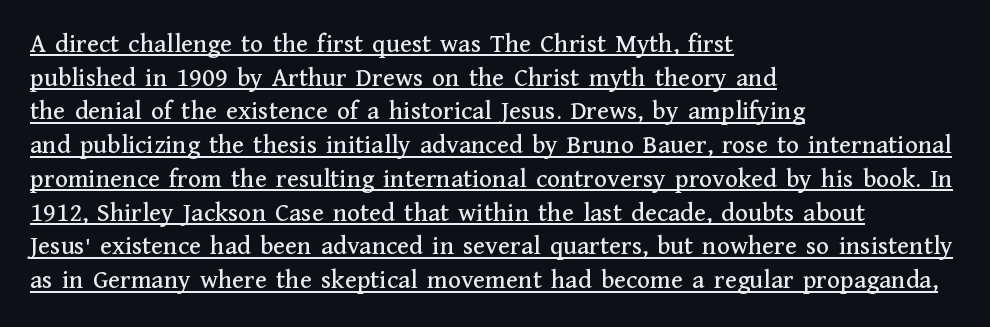
Successive baselines arrive at the customary interval. In terms of posture, this sample is upright. The lines are quadded left. The words here are underlined. There is no visible air inserted between adjacent glyphs.
